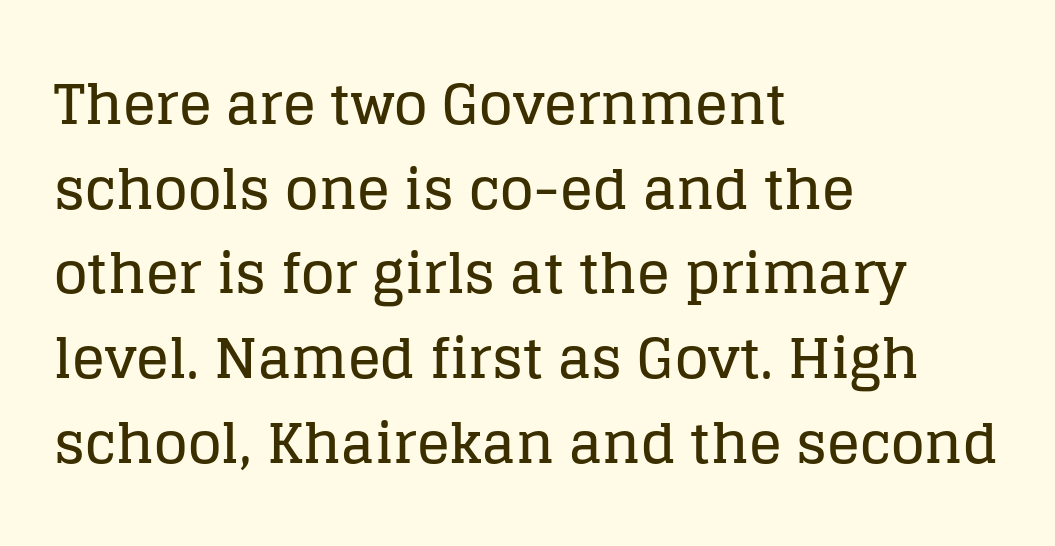
{"serif": "yes", "italic": "no", "width": "normal", "stroke_contrast": "low", "x_height": "large", "monospaced": "no", "underline": "no", "align": "left", "line_spacing": "normal", "line_spacing_ratio": 1.54, "letter_spacing": "normal", "letter_spacing_em": 0.0, "glyph_px": 55}
